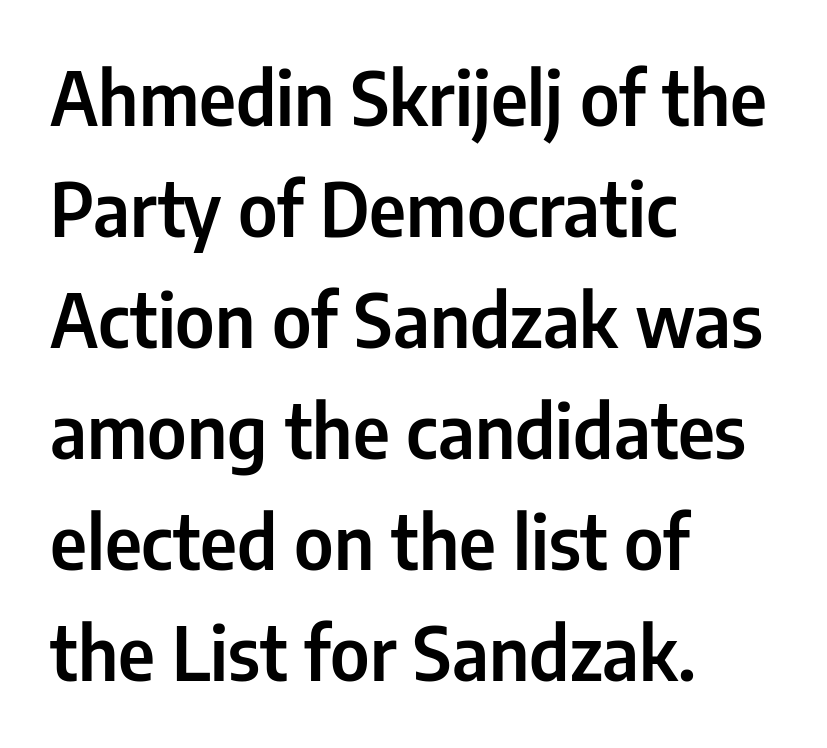
Italic? Not at all — the glyphs are vertical. A student would call this left alignment; a typographer would say flush left, rag right. The type family on display is of the sans-serif kind. The passage shown is typed in a proportional face where columns would drift.
